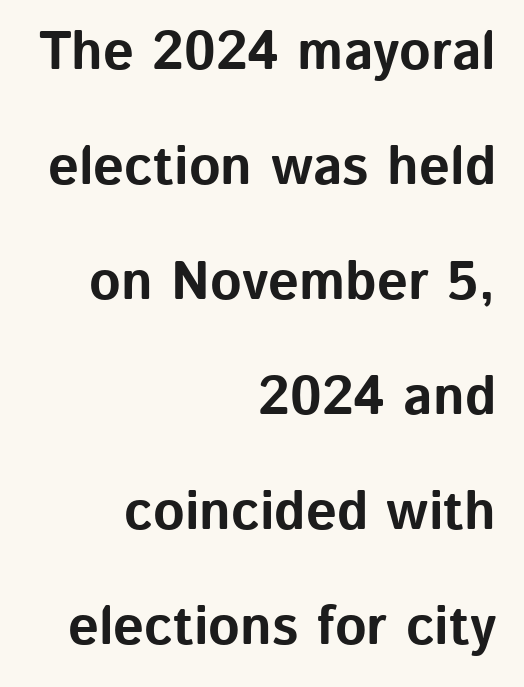
{"serif": "no", "italic": "no", "bold": "yes", "weight": "bold", "width": "normal", "stroke_contrast": "low", "x_height": "medium", "monospaced": "no", "underline": "no", "align": "right", "line_spacing": "loose", "line_spacing_ratio": 2.13, "letter_spacing": "normal", "letter_spacing_em": 0.0, "glyph_px": 54}
